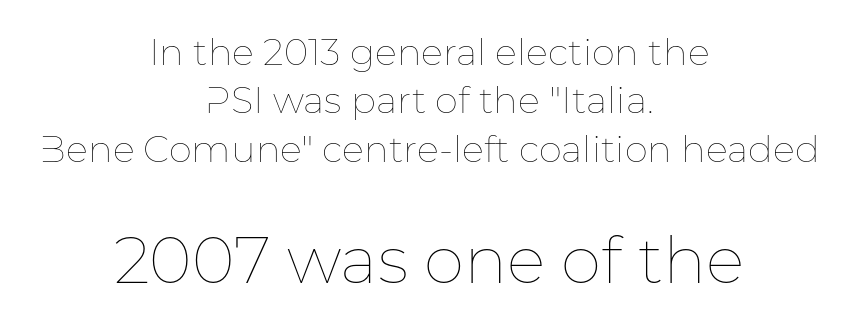
{"italic": "no", "bold": "no", "weight": "thin", "width": "normal", "stroke_contrast": "low", "x_height": "medium", "monospaced": "no", "underline": "no", "align": "center", "line_spacing": "normal", "line_spacing_ratio": 1.31, "letter_spacing": "normal", "letter_spacing_em": 0.0, "larger_block": "second", "size_ratio": 1.76, "glyph_px": 65}
